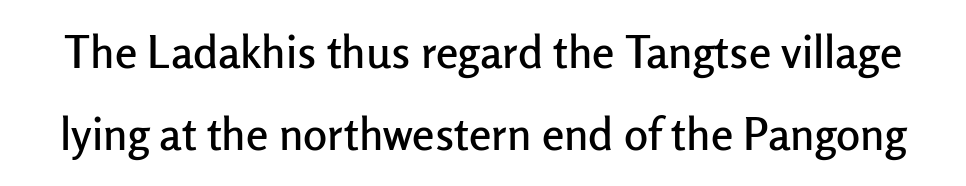
A typesetter would call this zero additional tracking. This sample has the flowing, uneven cadence of proportional lettering. Does the lettering tilt? It doesn't — this is upright. This rendering features lettering with no underline. Observe the absence of serifs on each vertical stroke in this sample.
